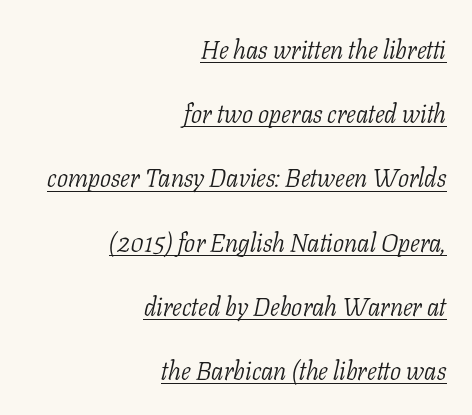
The image shows 26 px text type, italic (leaning right); set right-aligned, loose line spacing (2.47x), normal letter spacing, underlined.
